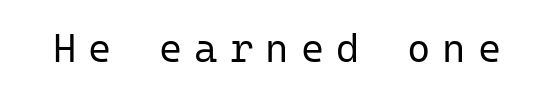
These lines have a slow, spaced-out rhythm from letter to letter. The text was rendered using a sans face with plain stroke endings. The lettering holds an erect, upright posture throughout. Descenders hang freely into open space. Spacing verdict: monospaced, one width for all characters. Caption: face not bold, strokes unweighted.
